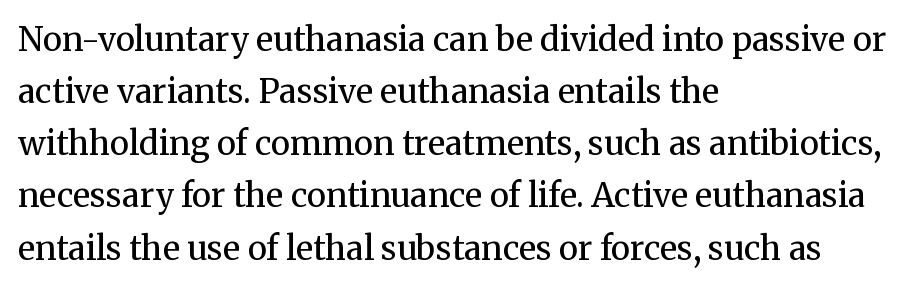
Q: Is the text bold? A: No.
Q: Is the text italic (slanted)? A: No, it is upright.
Q: Is the typeface a serif or a sans-serif typeface? A: Serif.
Q: Is the text underlined? A: No.
Q: How is the paragraph aligned? A: Left-aligned.
Q: Is the spacing between letters normal or unusually wide? A: Normal.
Q: Is the spacing between lines tight, normal or loose? A: Normal.
Q: Width (condensed, normal, or wide)? A: Normal.
Q: Stroke contrast? A: Medium.
Q: x-height? A: Medium.
Q: Monospaced? A: No.
